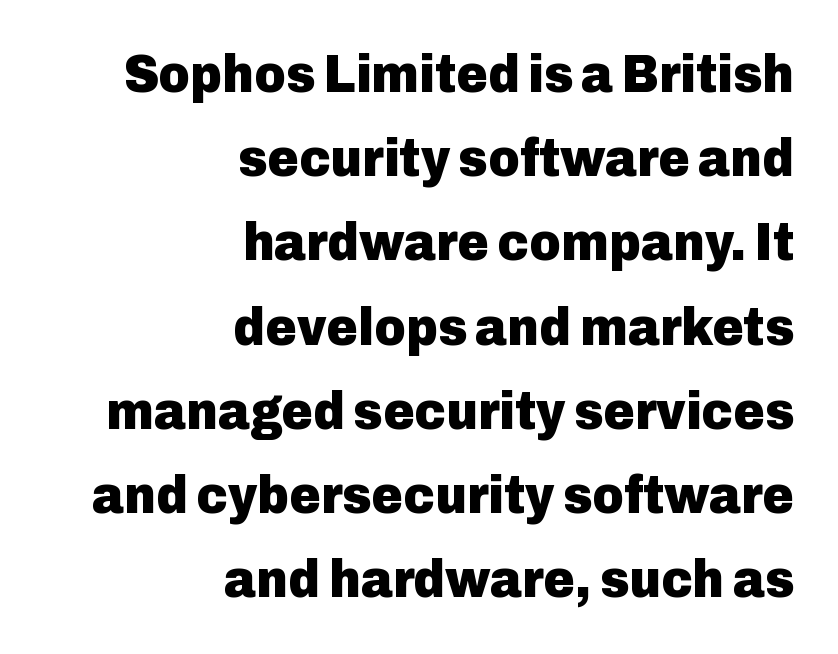
Q: Is the text bold? A: Yes.
Q: Is the text italic (slanted)? A: No, it is upright.
Q: Is the typeface a serif or a sans-serif typeface? A: Sans-serif.
Q: Is the text underlined? A: No.
Q: How is the paragraph aligned? A: Right-aligned.
Q: Is the spacing between letters normal or unusually wide? A: Normal.
Q: Is the spacing between lines tight, normal or loose? A: Normal.
Q: Width (condensed, normal, or wide)? A: Normal.
Q: Stroke contrast? A: Low.
Q: x-height? A: Medium.
Q: Monospaced? A: No.
